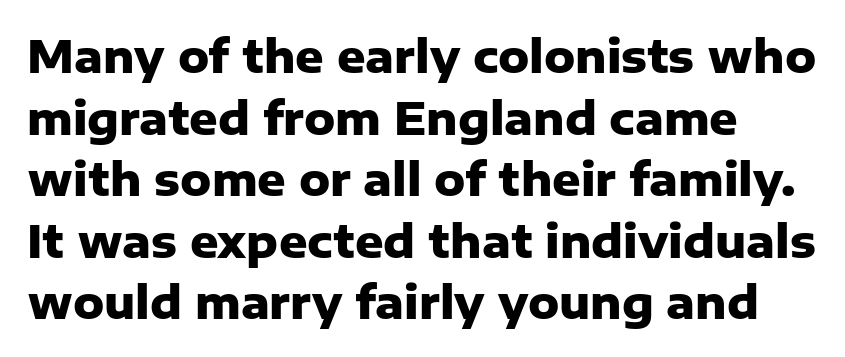
Q: Is the text bold? A: Yes.
Q: Is the text italic (slanted)? A: No, it is upright.
Q: Is the typeface a serif or a sans-serif typeface? A: Sans-serif.
Q: Is the text underlined? A: No.
Q: How is the paragraph aligned? A: Left-aligned.
Q: Is the spacing between letters normal or unusually wide? A: Normal.
Q: Is the spacing between lines tight, normal or loose? A: Normal.
Q: Width (condensed, normal, or wide)? A: Normal.
Q: Stroke contrast? A: Low.
Q: x-height? A: Medium.
Q: Monospaced? A: No.
